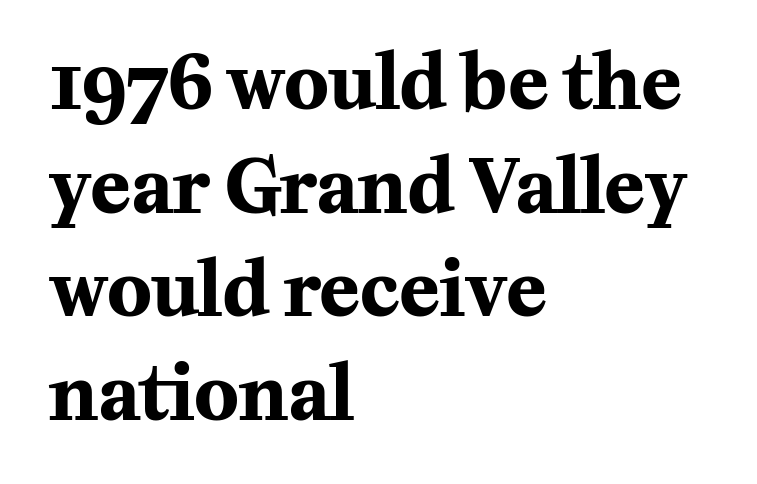
The image shows 74 px bold serif type, upright; set left-aligned, normal line spacing (1.4x), normal letter spacing, not underlined; medium stroke contrast and a medium x-height.
